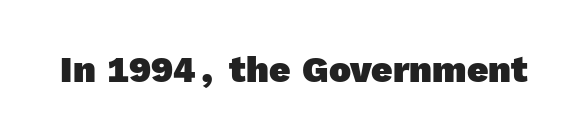
Q: Is the text bold? A: Yes.
Q: Is the typeface a serif or a sans-serif typeface? A: Sans-serif.
Q: Is the text underlined? A: No.
Q: Is the spacing between letters normal or unusually wide? A: Normal.
Q: Width (condensed, normal, or wide)? A: Normal.
Q: x-height? A: Medium.
Q: Monospaced? A: No.
